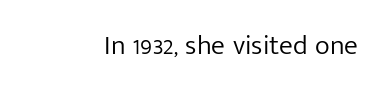
{"serif": "no", "italic": "no", "bold": "no", "weight": "light", "width": "normal", "stroke_contrast": "low", "x_height": "medium", "monospaced": "no", "underline": "no", "letter_spacing": "normal", "letter_spacing_em": 0.0, "glyph_px": 28}
